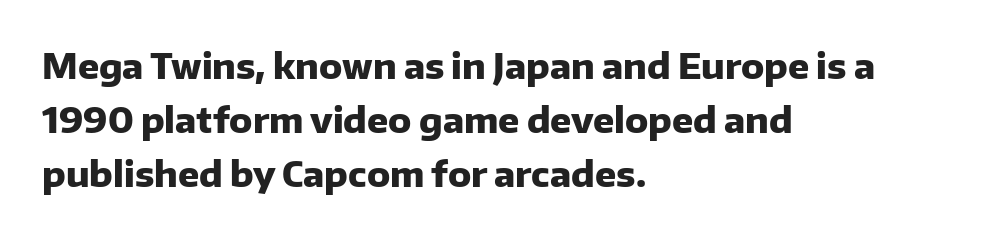
{"serif": "no", "italic": "no", "bold": "yes", "weight": "heavy", "width": "normal", "stroke_contrast": "low", "x_height": "medium", "monospaced": "no", "underline": "no", "align": "left", "line_spacing": "normal", "line_spacing_ratio": 1.55, "letter_spacing": "normal", "letter_spacing_em": 0.0, "glyph_px": 35}
